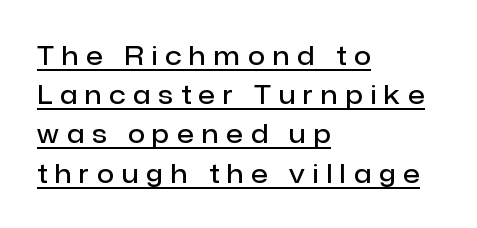
{"italic": "no", "bold": "semi", "underline": "yes", "align": "left", "line_spacing": "normal", "line_spacing_ratio": 1.57, "letter_spacing": "wide", "letter_spacing_em": 0.32, "glyph_px": 25}
